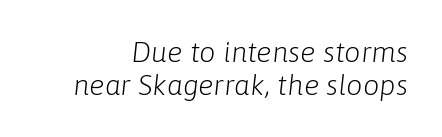
Inter-character spacing is left at the font's built-in metrics. Bold? No — there's no thickening of the strokes. Line spacing here is tight. Letters rest on an invisible, unmarked baseline.
